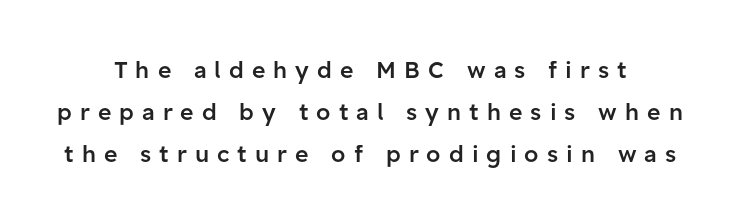
The image shows 23 px text type, upright; set line spacing 1.82x, unusually wide letter spacing (+0.35 em), not underlined.
